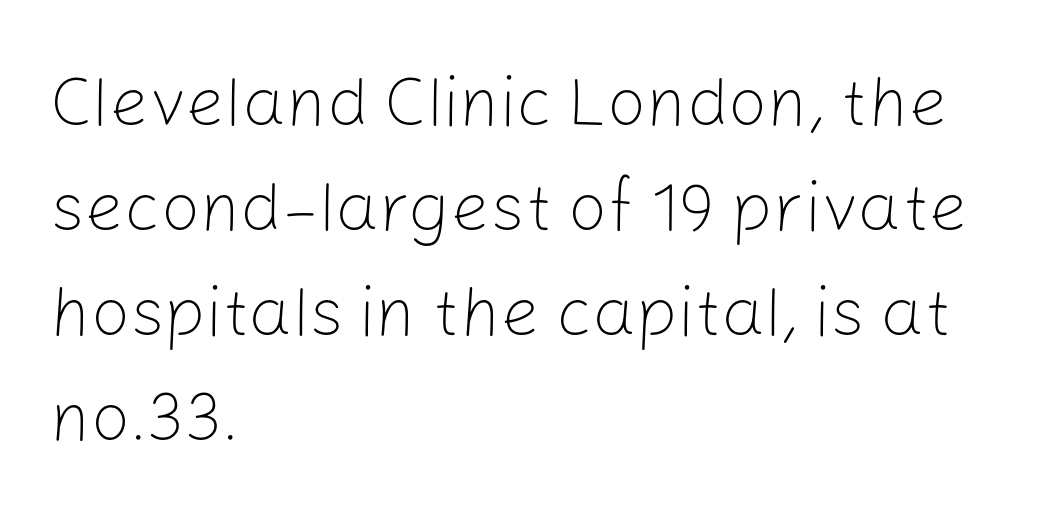
Q: Is the text bold? A: No.
Q: Is the text italic (slanted)? A: No, it is upright.
Q: Is the typeface a serif or a sans-serif typeface? A: Sans-serif.
Q: Is the text underlined? A: No.
Q: How is the paragraph aligned? A: Left-aligned.
Q: Is the spacing between letters normal or unusually wide? A: Normal.
Q: Is the spacing between lines tight, normal or loose? A: Normal.
Q: Width (condensed, normal, or wide)? A: Normal.
Q: Stroke contrast? A: Low.
Q: x-height? A: Medium.
Q: Monospaced? A: No.
